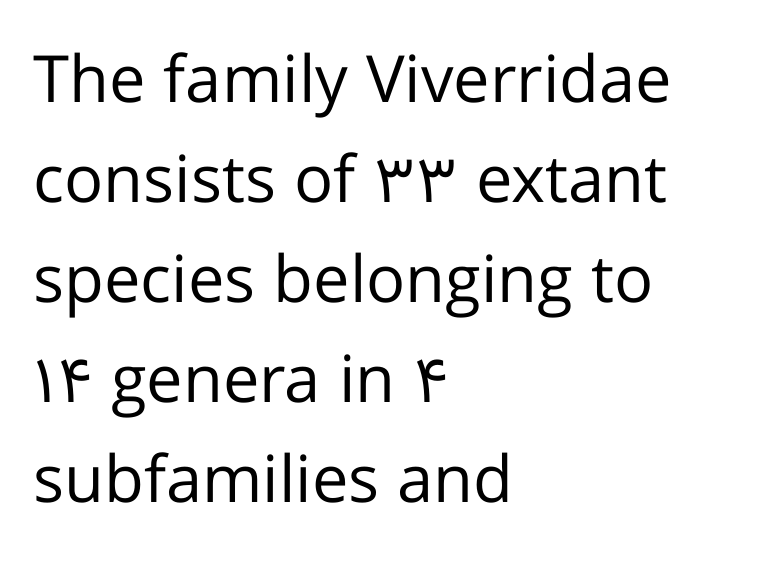
Q: Is the text bold? A: No.
Q: Is the text italic (slanted)? A: No, it is upright.
Q: Is the typeface a serif or a sans-serif typeface? A: Sans-serif.
Q: Is the text underlined? A: No.
Q: How is the paragraph aligned? A: Left-aligned.
Q: Is the spacing between letters normal or unusually wide? A: Normal.
Q: Is the spacing between lines tight, normal or loose? A: Normal.
Q: Width (condensed, normal, or wide)? A: Normal.
Q: Stroke contrast? A: Low.
Q: x-height? A: Medium.
Q: Monospaced? A: No.
